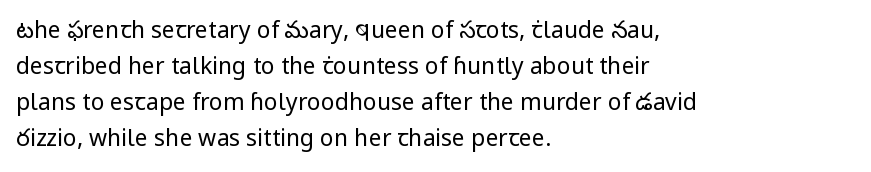
Q: Is the text bold? A: No.
Q: Is the text italic (slanted)? A: No, it is upright.
Q: Is the text underlined? A: No.
Q: How is the paragraph aligned? A: Left-aligned.
Q: Is the spacing between letters normal or unusually wide? A: Normal.
Q: Is the spacing between lines tight, normal or loose? A: Normal.
